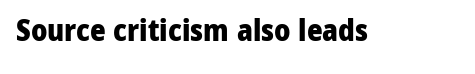
{"serif": "no", "italic": "no", "bold": "yes", "weight": "heavy", "width": "normal", "stroke_contrast": "low", "x_height": "medium", "monospaced": "no", "underline": "no", "letter_spacing": "normal", "letter_spacing_em": 0.0, "glyph_px": 30}
